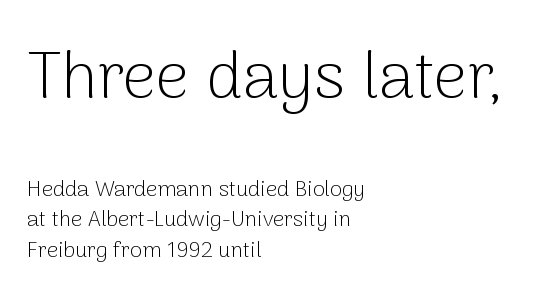
The image shows 66 px light sans-serif type, upright; set left-aligned, normal line spacing (1.39x), normal letter spacing, not underlined; the first (top) block is 3.0x larger; low stroke contrast and a medium x-height.
